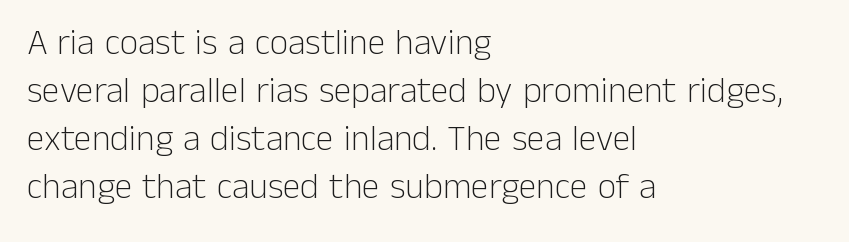
These lines stack with their left ends in a neat column. Normally led — the rows are evenly, conventionally spaced. Nope, not italic — everything's standing straight. Stems and bowls with no extra thickness — not bold.
